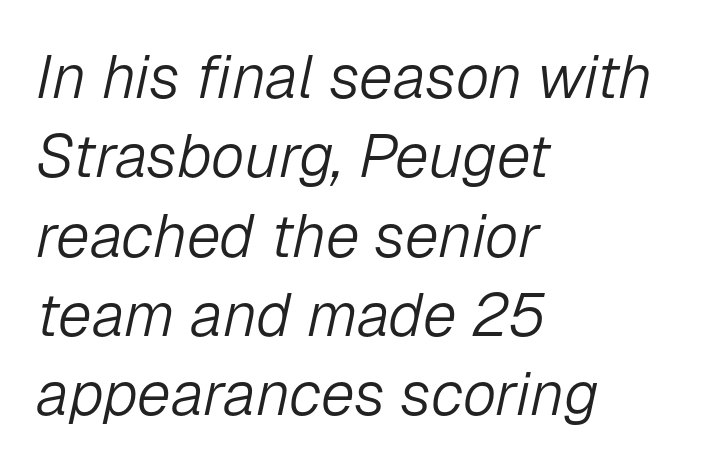
Plain, unruled lines of type. These lines are set flush left with a ragged right edge. Tall strokes in this sample are angled rather than plumb. Note the varied advance widths — an 'i' is clearly narrower than an 'm'. No extra tracking has been applied to these lines.
